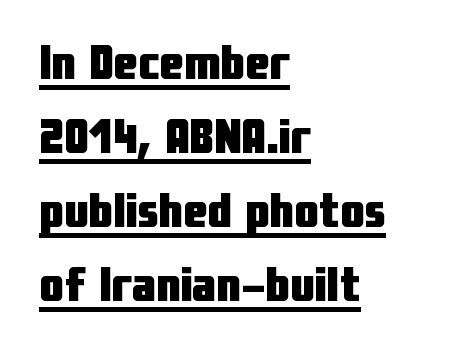
The gaps between neighbouring characters are ordinary and unremarkable. Unlike a traditional serif, this face leaves its strokes unadorned. If you drew a ruler down the left edge, every line would touch it. Quick note: underline on.
